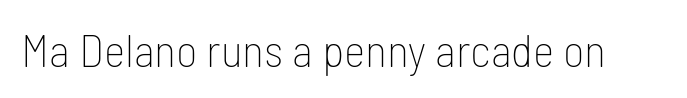
Q: Is the text bold? A: No.
Q: Is the text italic (slanted)? A: No, it is upright.
Q: Is the typeface a serif or a sans-serif typeface? A: Sans-serif.
Q: Is the text underlined? A: No.
Q: Is the spacing between letters normal or unusually wide? A: Normal.
Q: Width (condensed, normal, or wide)? A: Condensed.
Q: Stroke contrast? A: Low.
Q: x-height? A: Medium.
Q: Monospaced? A: No.
